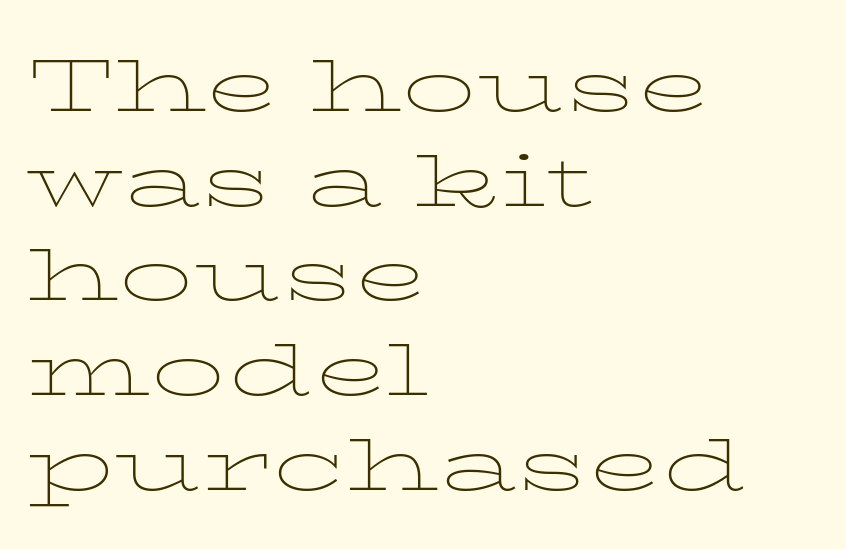
The image shows 74 px thin, wide serif type, upright; set left-aligned, normal line spacing (1.28x), normal letter spacing, not underlined; low stroke contrast and a medium x-height.
